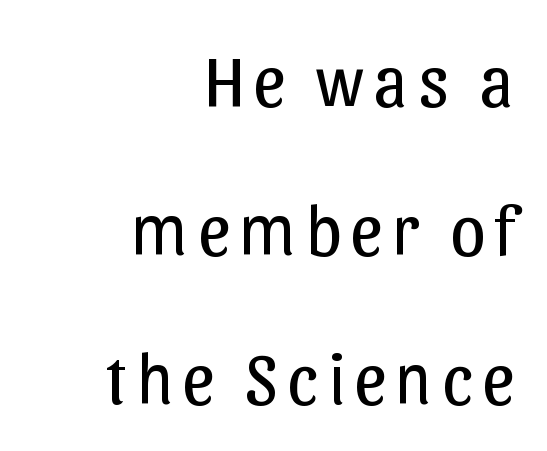
{"serif": "no", "italic": "no", "bold": "no", "weight": "regular", "width": "normal", "stroke_contrast": "low", "x_height": "medium", "monospaced": "no", "underline": "no", "align": "right", "line_spacing": "loose", "line_spacing_ratio": 2.1, "glyph_px": 71}
